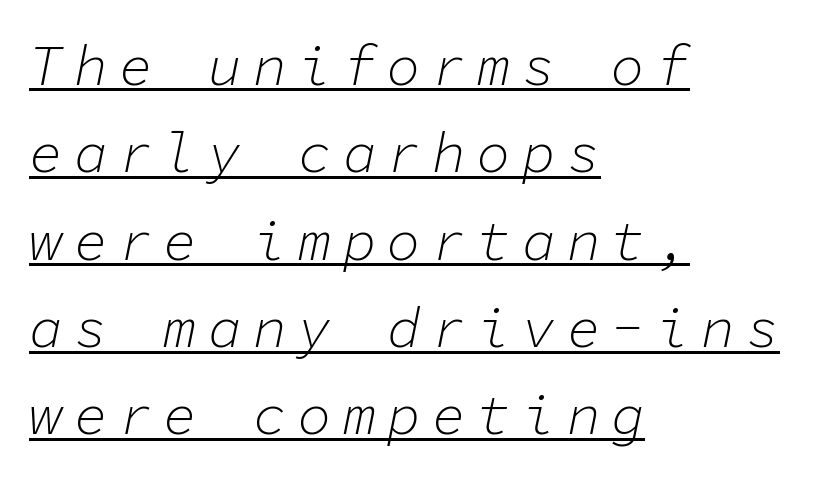
{"italic": "yes", "lean": "right", "slant_degrees": 11, "bold": "no", "weight": "light", "width": "normal", "stroke_contrast": "low", "x_height": "medium", "monospaced": "yes", "underline": "yes", "align": "left", "line_spacing": "normal", "line_spacing_ratio": 1.56, "letter_spacing": "wide", "letter_spacing_em": 0.2, "glyph_px": 56}
